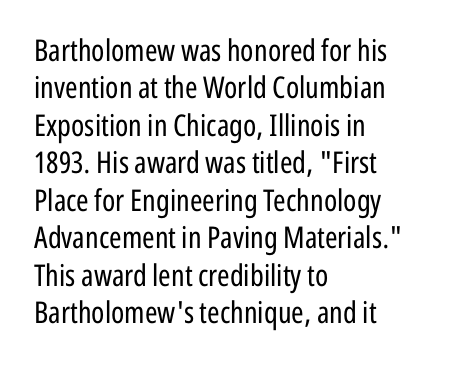
Regarding leading, the lines here are spaced in the standard way. Casual observation: everything's shoved over to the left. Do the letters lean? They stand straight. Stems and bowls with no extra thickness — not bold.
